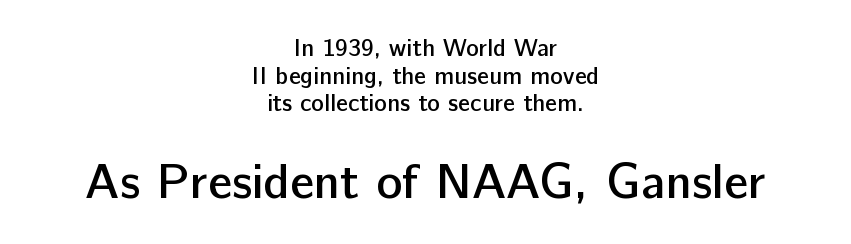
Q: Is the text bold? A: Semi-bold.
Q: Is the text italic (slanted)? A: No, it is upright.
Q: Is the typeface a serif or a sans-serif typeface? A: Sans-serif.
Q: Is the text underlined? A: No.
Q: How is the paragraph aligned? A: Centered.
Q: Is the spacing between letters normal or unusually wide? A: Normal.
Q: Is the spacing between lines tight, normal or loose? A: Tight.
Q: Which block of text is set in a larger size, the first (top) or the second (bottom)? A: The second (bottom) one.
Q: Width (condensed, normal, or wide)? A: Normal.
Q: Stroke contrast? A: Low.
Q: x-height? A: Medium.
Q: Monospaced? A: No.
